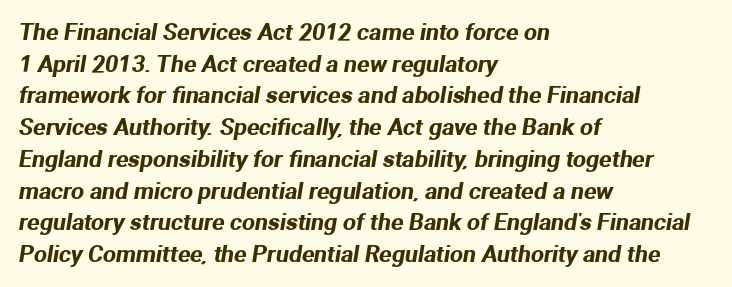
Horizontal alignment here is leftward, the default for most running prose. The line texture is even and compact thanks to regular tracking. Whoever set this chose a conventional vertical rhythm. Any mark beneath the type? The region is blank.
